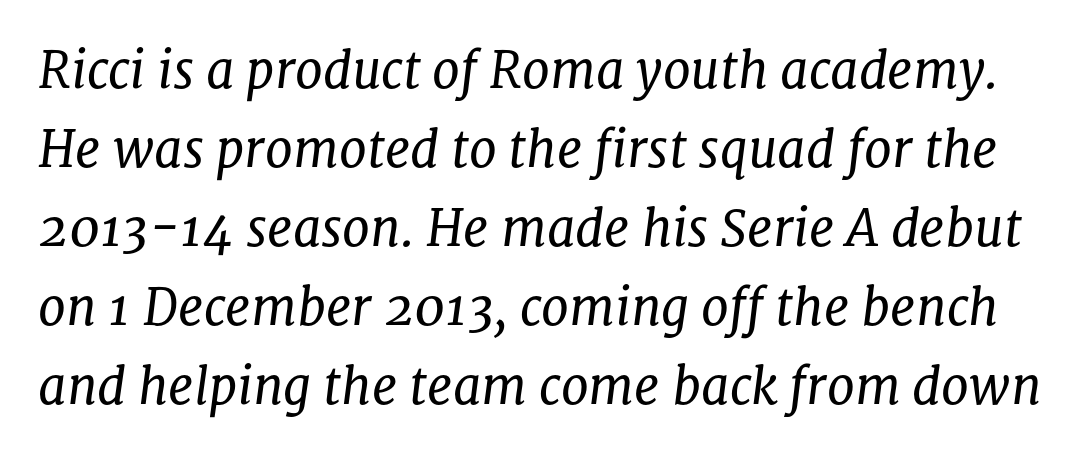
{"serif": "yes", "italic": "yes", "lean": "right", "slant_degrees": 8, "bold": "no", "weight": "regular", "width": "normal", "stroke_contrast": "low", "x_height": "medium", "monospaced": "no", "underline": "no", "line_spacing": "normal", "line_spacing_ratio": 1.58, "letter_spacing": "normal", "letter_spacing_em": 0.0, "glyph_px": 50}
